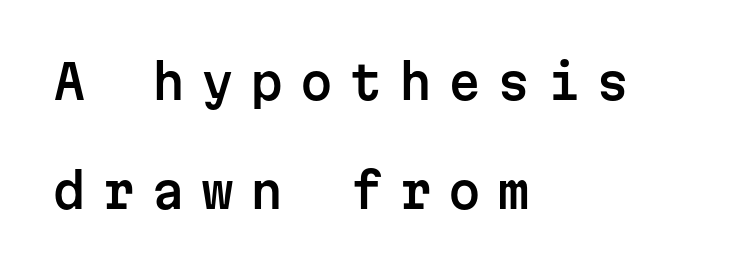
Q: Is the text italic (slanted)? A: No, it is upright.
Q: Is the typeface a serif or a sans-serif typeface? A: Sans-serif.
Q: Is the text underlined? A: No.
Q: How is the paragraph aligned? A: Left-aligned.
Q: Is the spacing between letters normal or unusually wide? A: Unusually wide.
Q: Is the spacing between lines tight, normal or loose? A: Loose.
Q: Width (condensed, normal, or wide)? A: Normal.
Q: Stroke contrast? A: Low.
Q: x-height? A: Medium.
Q: Monospaced? A: Yes.
